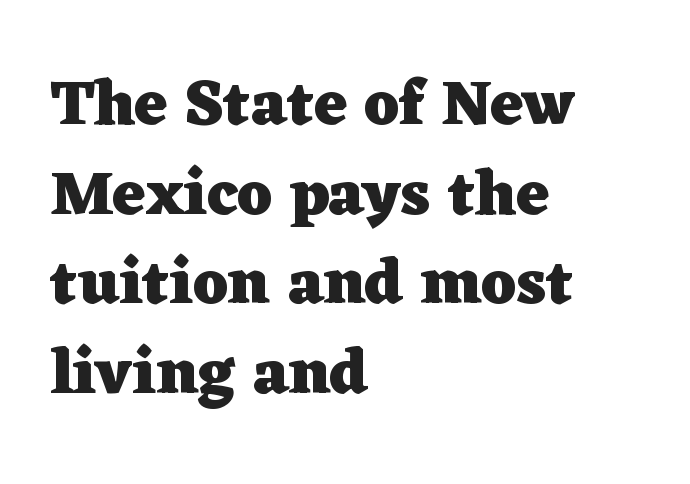
The image shows 64 px heavy, wide serif type, upright; set left-aligned, normal line spacing (1.4x), normal letter spacing, not underlined; low stroke contrast and a medium x-height.
